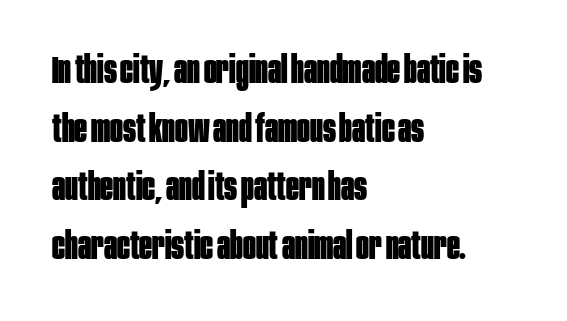
Q: Is the text bold? A: Yes.
Q: Is the text italic (slanted)? A: No, it is upright.
Q: Is the typeface a serif or a sans-serif typeface? A: Sans-serif.
Q: Is the text underlined? A: No.
Q: How is the paragraph aligned? A: Left-aligned.
Q: Is the spacing between letters normal or unusually wide? A: Normal.
Q: Is the spacing between lines tight, normal or loose? A: Normal.
Q: Width (condensed, normal, or wide)? A: Condensed.
Q: Stroke contrast? A: Low.
Q: x-height? A: Large.
Q: Monospaced? A: No.
